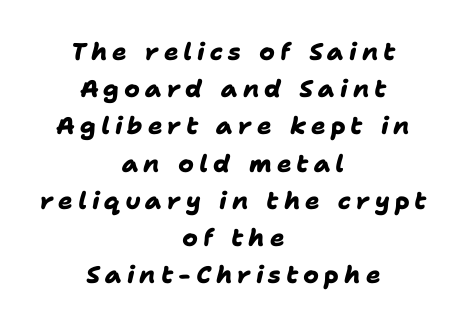
The image shows 24 px bold type; set centered, normal line spacing (1.55x), unusually wide letter spacing (+0.21 em), not underlined.
